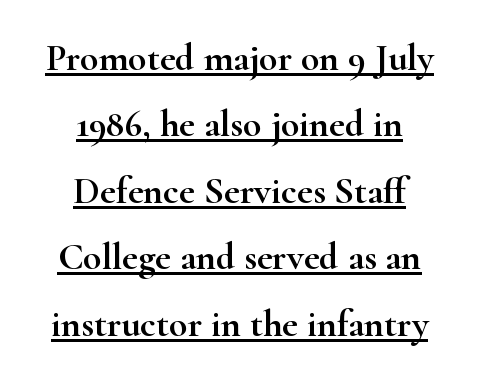
No extra tracking has been applied to these lines. The face used here is seriffed, in the tradition of book romans. This sample has the flowing, uneven cadence of proportional lettering. If you drew a line through each stem, it would be perfectly vertical. Does a line run under the words? Yes, clearly. The rag falls on both sides of this text block equally.
